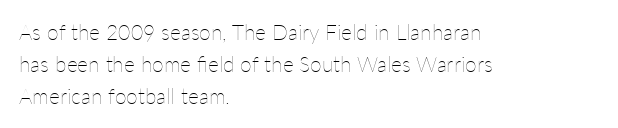
Vertical strokes here are truly vertical. The paragraph has a hard left edge and a soft right edge. The rendering uses a moderate line-height, typical for paragraphs. The cut favours lightness, reaching ordinary text weight at its darkest.
